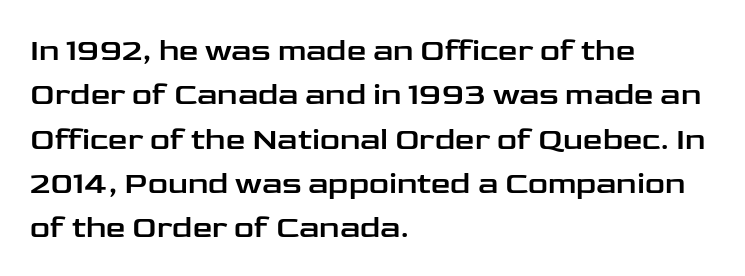
These lines stack with their left ends in a neat column. Each letter keeps its own natural width here, so spacing adapts to shape. Underlining? Definitely not there. Tracking here is standard; glyphs follow each other at the usual distance. Honestly, the row spacing looks completely unremarkable. These lines are composed in type without serifs.
